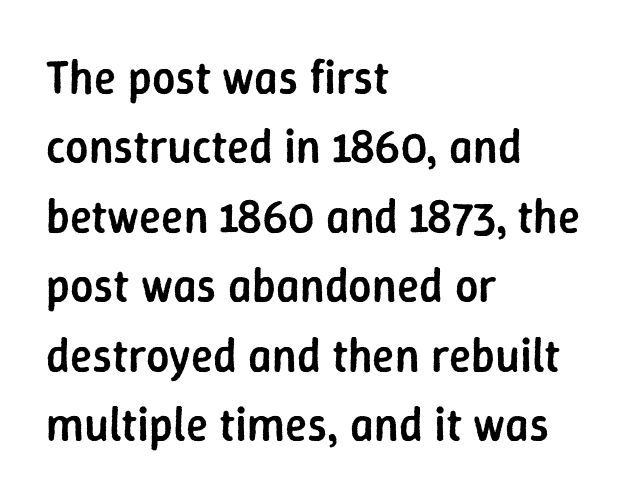
Grotesque or geometric, the face here clearly has no serifs. Glyph-to-glyph distance matches everyday printed text. This sample has the flowing, uneven cadence of proportional lettering. Descender tails drop into unmarked territory.
